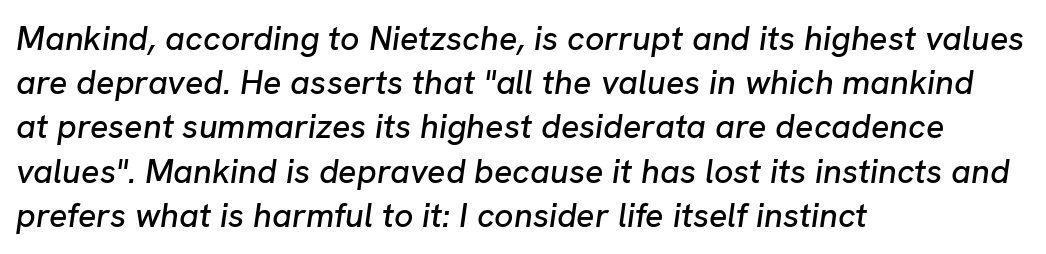
Q: Is the text italic (slanted)? A: Yes, it leans right by about 8 degrees.
Q: Is the text underlined? A: No.
Q: How is the paragraph aligned? A: Left-aligned.
Q: Is the spacing between letters normal or unusually wide? A: Normal.
Q: Is the spacing between lines tight, normal or loose? A: Normal.
Q: Width (condensed, normal, or wide)? A: Normal.
Q: Stroke contrast? A: Low.
Q: x-height? A: Medium.
Q: Monospaced? A: No.
